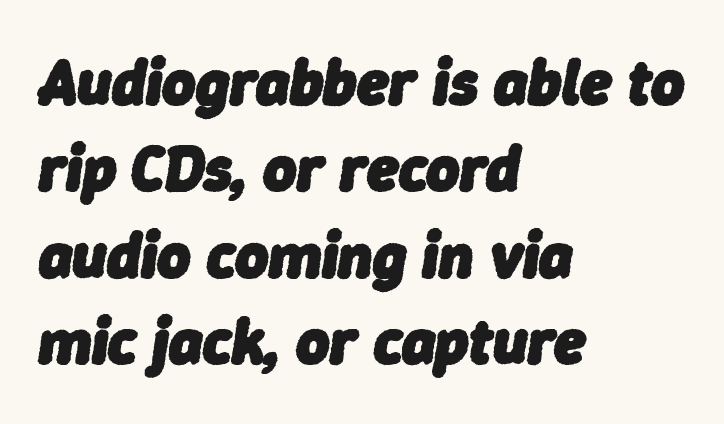
The image shows 64 px heavy type, italic (leaning right); set left-aligned, normal line spacing (1.35x), normal letter spacing, not underlined; low stroke contrast and a medium x-height.
